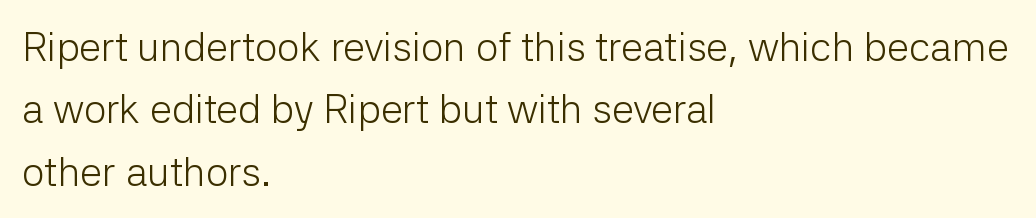
The image shows 40 px light sans-serif type, upright; set left-aligned, normal line spacing (1.56x), normal letter spacing, not underlined; low stroke contrast and a medium x-height.
